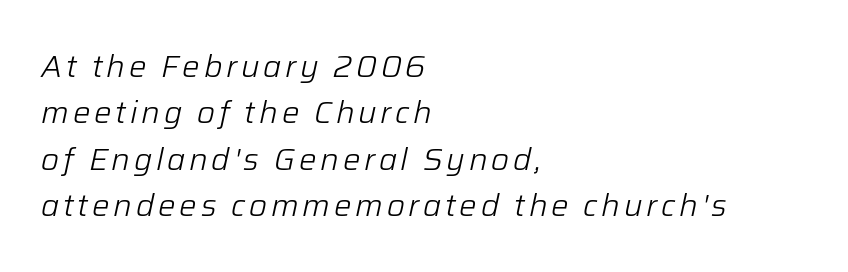
{"italic": "yes", "lean": "right", "slant_degrees": 12, "bold": "no", "weight": "light", "width": "normal", "stroke_contrast": "low", "x_height": "medium", "monospaced": "no", "underline": "no", "align": "left", "line_spacing": "normal", "line_spacing_ratio": 1.5, "glyph_px": 31}
